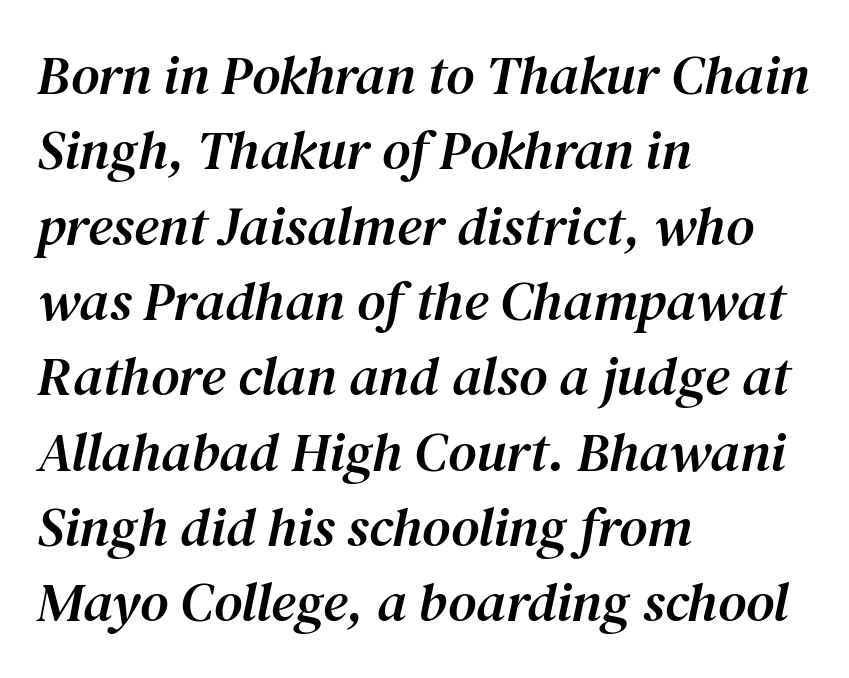
Q: Is the text italic (slanted)? A: Yes, it leans right by about 12 degrees.
Q: Is the typeface a serif or a sans-serif typeface? A: Serif.
Q: Is the text underlined? A: No.
Q: How is the paragraph aligned? A: Left-aligned.
Q: Is the spacing between letters normal or unusually wide? A: Normal.
Q: Is the spacing between lines tight, normal or loose? A: Normal.
Q: Width (condensed, normal, or wide)? A: Normal.
Q: Stroke contrast? A: Medium.
Q: x-height? A: Medium.
Q: Monospaced? A: No.
